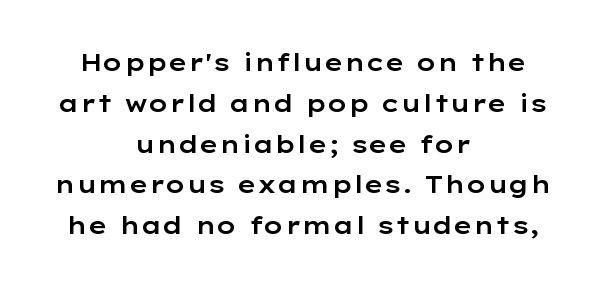
Q: Is the text italic (slanted)? A: No, it is upright.
Q: Is the text underlined? A: No.
Q: How is the paragraph aligned? A: Centered.
Q: Is the spacing between letters normal or unusually wide? A: Normal.
Q: Is the spacing between lines tight, normal or loose? A: Normal.
